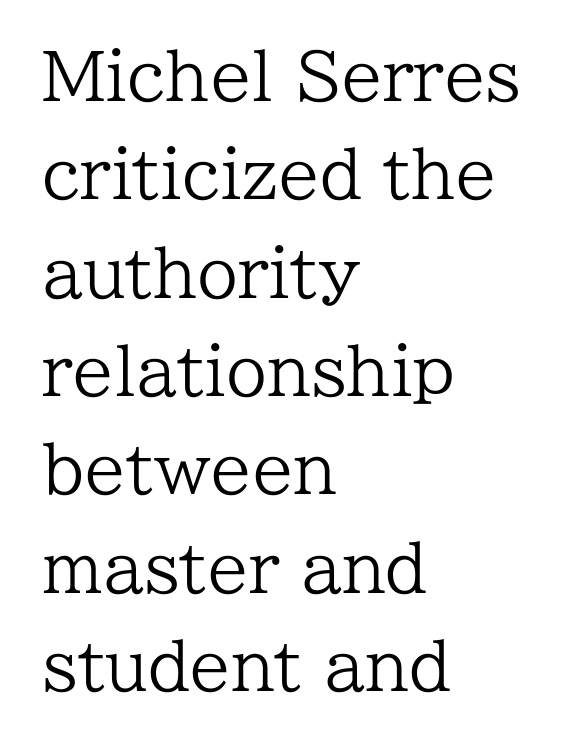
{"serif": "yes", "italic": "no", "bold": "no", "weight": "regular", "width": "normal", "stroke_contrast": "low", "x_height": "medium", "monospaced": "no", "underline": "no", "align": "left", "line_spacing": "normal", "line_spacing_ratio": 1.49, "letter_spacing": "normal", "letter_spacing_em": 0.0, "glyph_px": 66}
